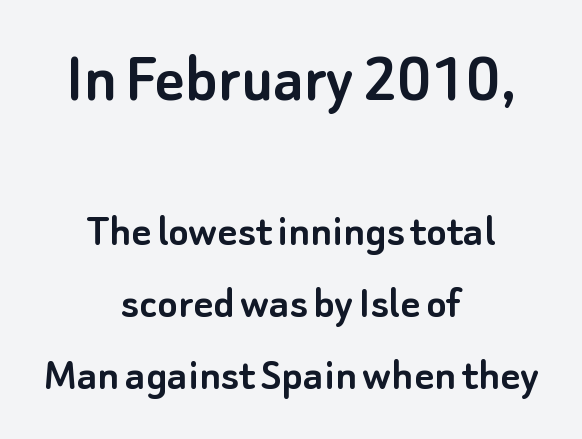
I'd call this a sans setting — the letters go barefoot. No italicization has been applied; the sample stays upright. Honestly, the row spacing looks completely unremarkable. The rendering shrinks the type as you move from the upper chunk to the lower. The rendering keeps characters at their native spacing. The string is rendered with underlining switched off.
